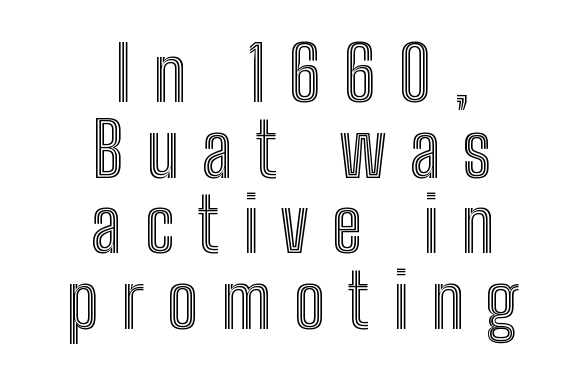
If you drew a line through each stem, it would be perfectly vertical. Decoration check: the copy has no underline. The letters advance in unequal steps, a hallmark of proportional type. Baseline-to-baseline distance is barely more than the letter height. Notice how the passage keeps no hard edge, just a central spine. You could only call the tracking loose — the letters float apart.
